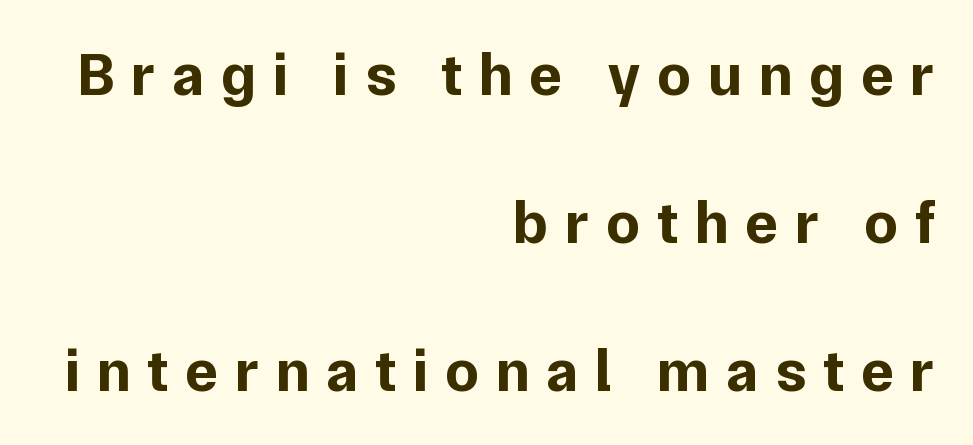
These lines are rendered in a variable-pitch font. Typographically, this falls in the sans-serif category. This is the regular roman posture of the typeface. What's the leading like? Stretched, with rows far apart.
